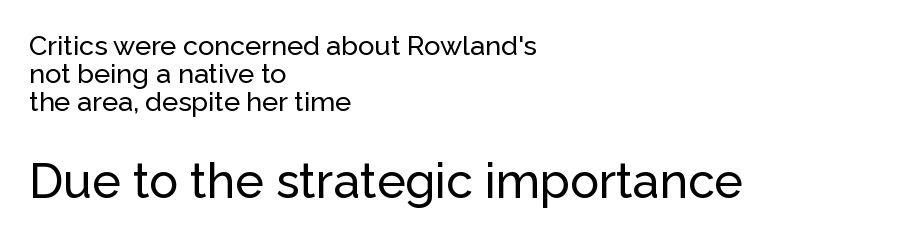
The space beneath each line is pristine and unruled. If you drew a ruler down the left edge, every line would touch it. If you measured baseline to baseline, you'd find a short distance. In this sample the second text group is rendered at the bigger scale.
